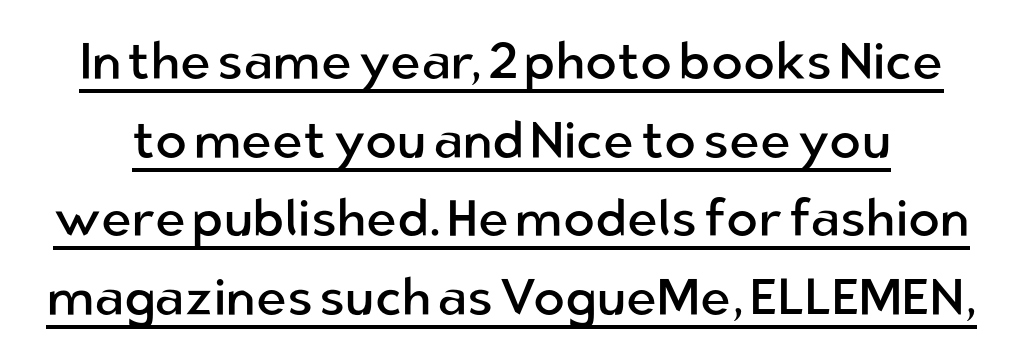
The letters sit at their default tracking, neither squeezed nor spread. Spacing verdict: proportional, widths tailored to each character. Type style note: lacks serifs. This sample uses an upright cut, with every glyph sitting square on the baseline.
